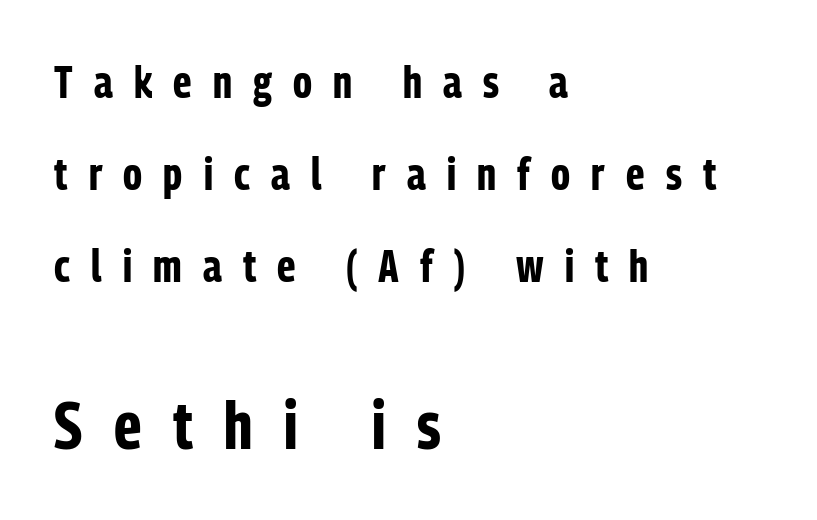
Q: Is the text bold? A: Yes.
Q: Is the text italic (slanted)? A: No, it is upright.
Q: Is the typeface a serif or a sans-serif typeface? A: Sans-serif.
Q: Is the text underlined? A: No.
Q: How is the paragraph aligned? A: Left-aligned.
Q: Is the spacing between letters normal or unusually wide? A: Unusually wide.
Q: Is the spacing between lines tight, normal or loose? A: Loose.
Q: Which block of text is set in a larger size, the first (top) or the second (bottom)? A: The second (bottom) one.
Q: Width (condensed, normal, or wide)? A: Condensed.
Q: Stroke contrast? A: Low.
Q: x-height? A: Medium.
Q: Monospaced? A: No.
